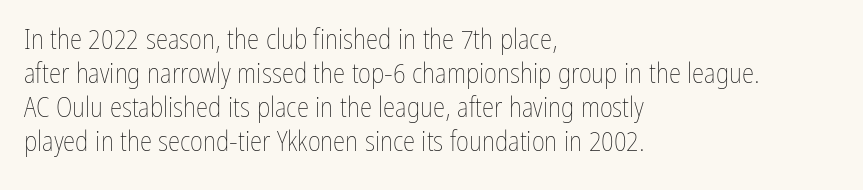
The image shows 28 px thin, condensed type, upright; set left-aligned, line spacing 1.22x, normal letter spacing, not underlined; low stroke contrast and a medium x-height.
